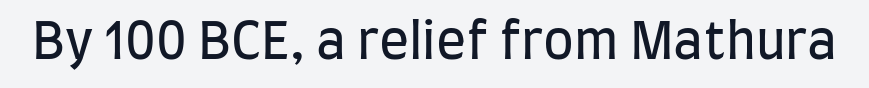
{"serif": "no", "italic": "no", "bold": "no", "weight": "regular", "width": "condensed", "stroke_contrast": "low", "x_height": "large", "monospaced": "no", "underline": "no", "letter_spacing": "normal", "letter_spacing_em": 0.0, "glyph_px": 50}
